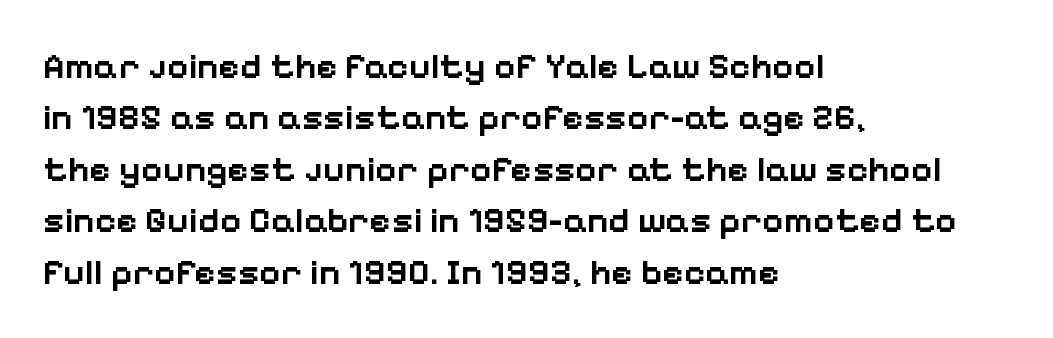
Compared with typical paragraphs, the rows here are spaced about the same. Notice how the passage keeps a crisp vertical edge on the left only. These lines are composed in type without serifs. Notice how the stems are strictly vertical — no italics here. Caption: semibold face, moderately heavy strokes. A typesetter would call this zero additional tracking.
